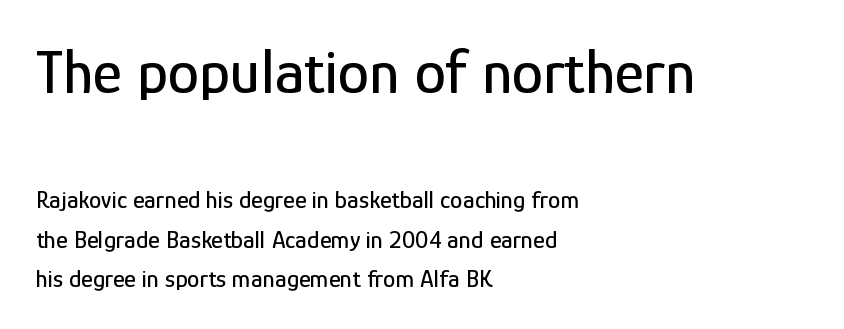
Q: Is the text italic (slanted)? A: No, it is upright.
Q: Is the typeface a serif or a sans-serif typeface? A: Sans-serif.
Q: Is the text underlined? A: No.
Q: How is the paragraph aligned? A: Left-aligned.
Q: Is the spacing between letters normal or unusually wide? A: Normal.
Q: Is the spacing between lines tight, normal or loose? A: Normal.
Q: Which block of text is set in a larger size, the first (top) or the second (bottom)? A: The first (top) one.
Q: Width (condensed, normal, or wide)? A: Condensed.
Q: Stroke contrast? A: Low.
Q: x-height? A: Medium.
Q: Monospaced? A: No.
